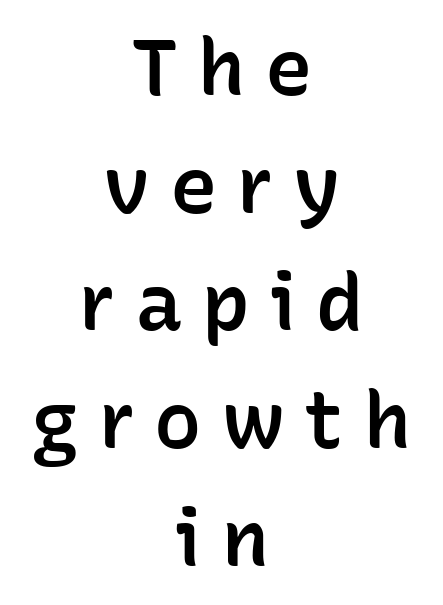
Nobody drew a line under any word here. Notice how descenders clear the ascenders below comfortably — that's standard leading. Where is the straight margin? There isn't one; the lines are centered. In terms of posture, this sample is upright. Letterform terminals end flat and unadorned throughout the passage. Look at the stroke-to-counter ratio: somewhat heavy, a semibold.
